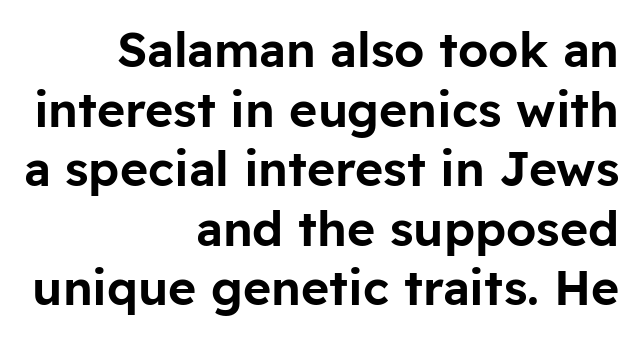
The image shows 48 px sans-serif type, upright; set right-aligned, line spacing 1.24x, normal letter spacing, not underlined; low stroke contrast and a medium x-height.
